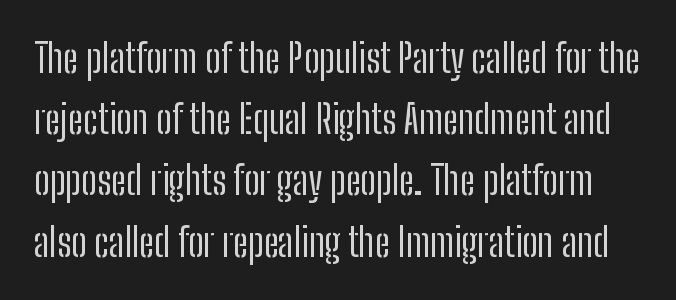
The image shows 39 px regular-weight, condensed sans-serif type, upright; set normal line spacing (1.57x), normal letter spacing, not underlined; low stroke contrast and a medium x-height.
